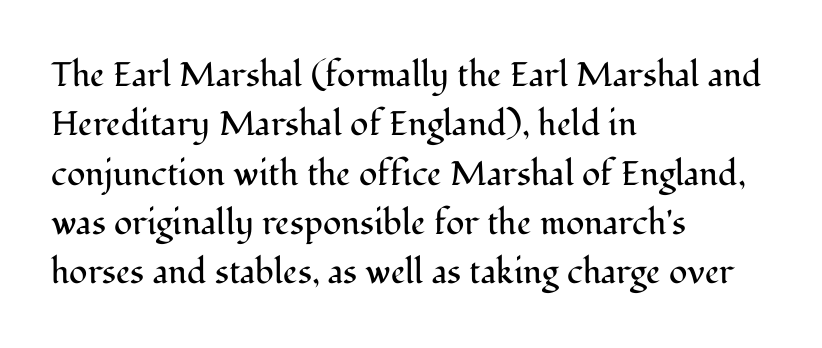
{"serif": "yes", "italic": "no", "bold": "no", "weight": "regular", "width": "normal", "stroke_contrast": "medium", "x_height": "medium", "monospaced": "no", "underline": "no", "align": "left", "line_spacing": "normal", "line_spacing_ratio": 1.45, "letter_spacing": "normal", "letter_spacing_em": 0.0, "glyph_px": 34}
